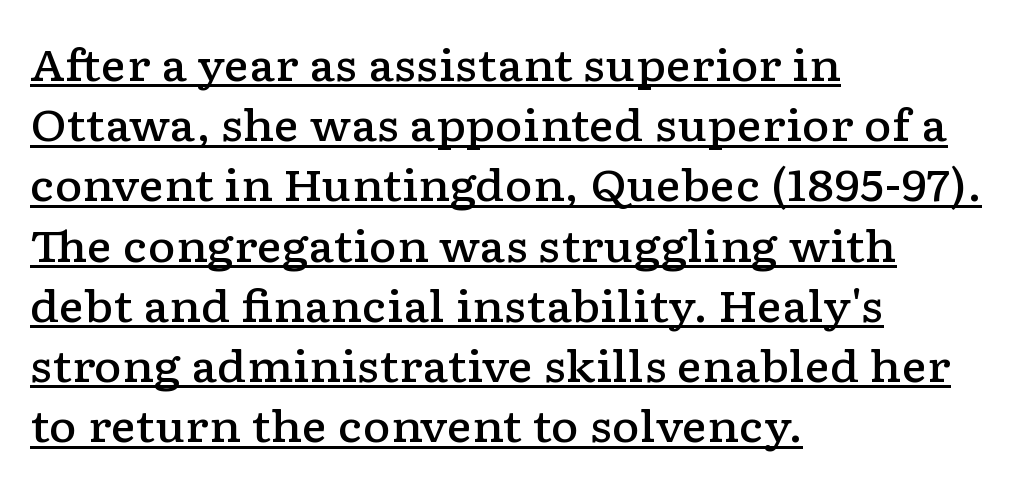
Q: Is the text bold? A: Semi-bold.
Q: Is the text italic (slanted)? A: No, it is upright.
Q: Is the typeface a serif or a sans-serif typeface? A: Serif.
Q: Is the text underlined? A: Yes.
Q: How is the paragraph aligned? A: Left-aligned.
Q: Is the spacing between letters normal or unusually wide? A: Normal.
Q: Is the spacing between lines tight, normal or loose? A: Normal.
Q: Width (condensed, normal, or wide)? A: Wide.
Q: Stroke contrast? A: Low.
Q: x-height? A: Medium.
Q: Monospaced? A: No.
